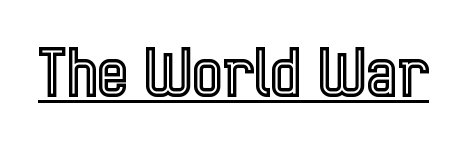
The image shows 65 px condensed type, upright; set normal letter spacing, underlined; a medium x-height.
